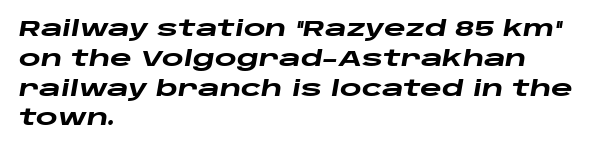
{"italic": "yes", "lean": "right", "slant_degrees": 10, "bold": "yes", "underline": "no", "align": "left", "line_spacing": "normal", "line_spacing_ratio": 1.42, "letter_spacing": "normal", "letter_spacing_em": 0.0, "glyph_px": 21}
